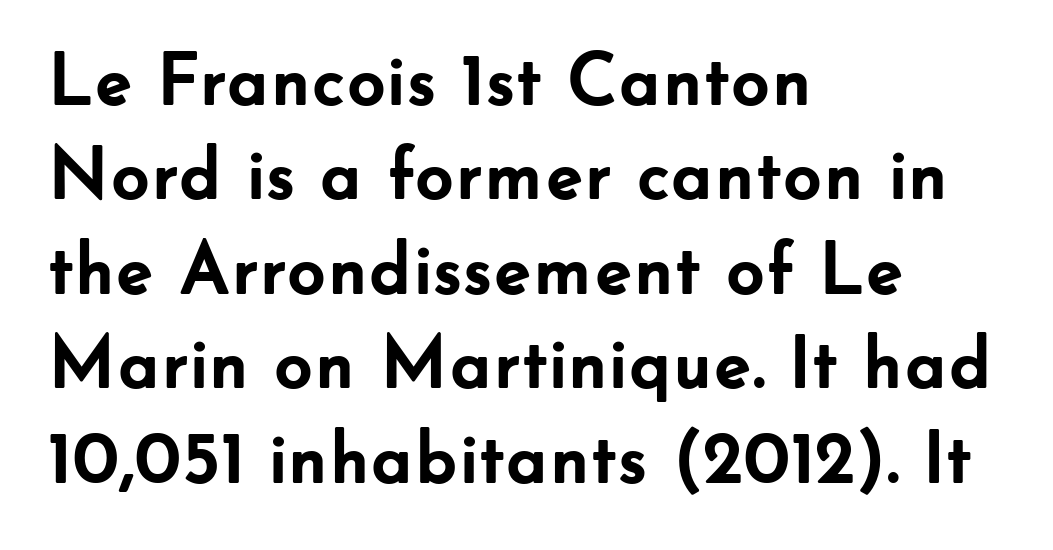
{"serif": "no", "italic": "no", "bold": "yes", "weight": "semibold", "width": "normal", "stroke_contrast": "low", "x_height": "small", "monospaced": "no", "underline": "no", "align": "left", "line_spacing": "normal", "line_spacing_ratio": 1.26, "letter_spacing": "normal", "letter_spacing_em": 0.0, "glyph_px": 75}
